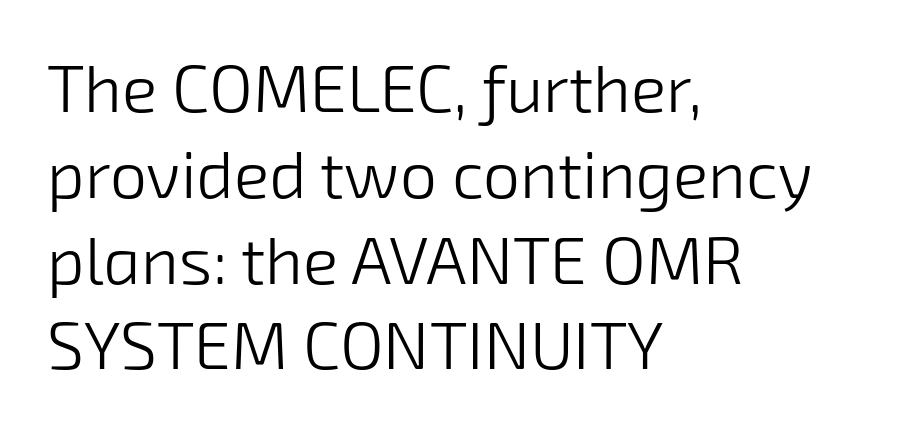
{"serif": "no", "bold": "no", "weight": "light", "width": "normal", "stroke_contrast": "low", "x_height": "medium", "monospaced": "no", "underline": "no", "align": "left", "line_spacing": "normal", "line_spacing_ratio": 1.3, "letter_spacing": "normal", "letter_spacing_em": 0.0, "glyph_px": 66}
